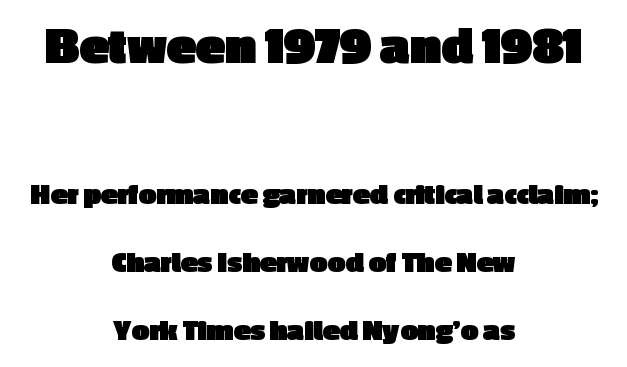
Q: Is the text bold? A: Yes.
Q: Is the text italic (slanted)? A: No, it is upright.
Q: Is the typeface a serif or a sans-serif typeface? A: Sans-serif.
Q: Is the text underlined? A: No.
Q: How is the paragraph aligned? A: Centered.
Q: Is the spacing between letters normal or unusually wide? A: Normal.
Q: Is the spacing between lines tight, normal or loose? A: Loose.
Q: Which block of text is set in a larger size, the first (top) or the second (bottom)? A: The first (top) one.
Q: Width (condensed, normal, or wide)? A: Normal.
Q: x-height? A: Medium.
Q: Monospaced? A: No.
